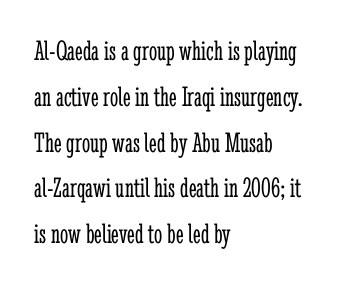
Letters have the restrained weight of plain body copy at most. This block has exactly the height ordinary leading produces. The rendering uses natural spacing where letterforms have individual widths. The type is set solid horizontally, with unmodified tracking.
